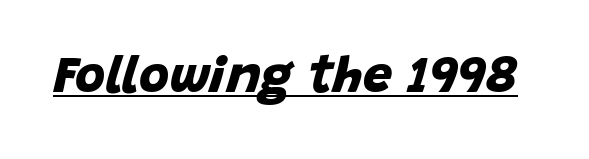
Q: Is the text bold? A: Yes.
Q: Is the typeface a serif or a sans-serif typeface? A: Sans-serif.
Q: Is the text underlined? A: Yes.
Q: Is the spacing between letters normal or unusually wide? A: Normal.
Q: Width (condensed, normal, or wide)? A: Normal.
Q: Stroke contrast? A: Low.
Q: x-height? A: Large.
Q: Monospaced? A: No.
